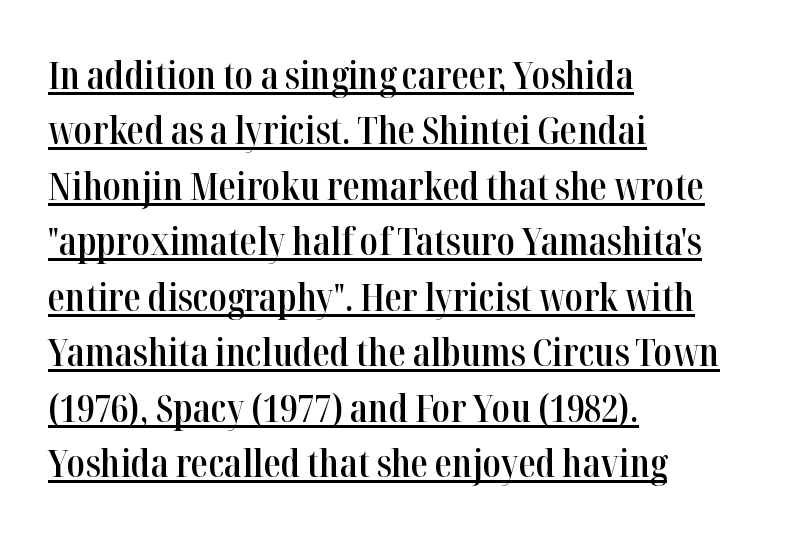
The image shows 38 px semibold, condensed serif type, upright; set left-aligned, normal line spacing (1.46x), normal letter spacing, underlined; high stroke contrast and a medium x-height.
